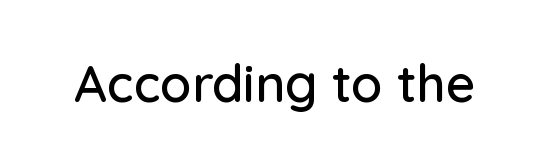
{"serif": "no", "italic": "no", "width": "normal", "stroke_contrast": "low", "x_height": "medium", "monospaced": "no", "underline": "no", "letter_spacing": "normal", "letter_spacing_em": 0.0, "glyph_px": 51}
